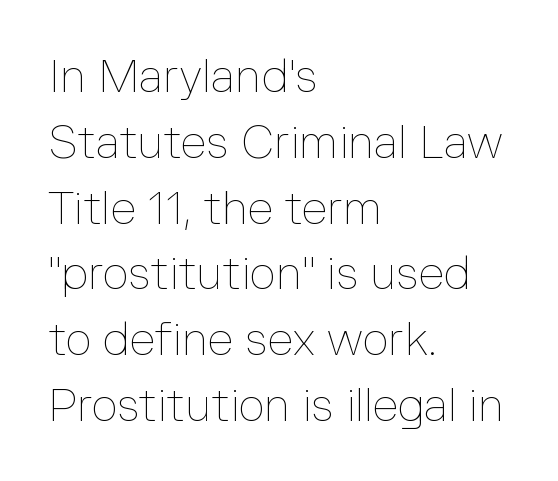
The image shows 46 px thin type, upright; set left-aligned, normal line spacing (1.43x), normal letter spacing, not underlined; low stroke contrast and a medium x-height.
